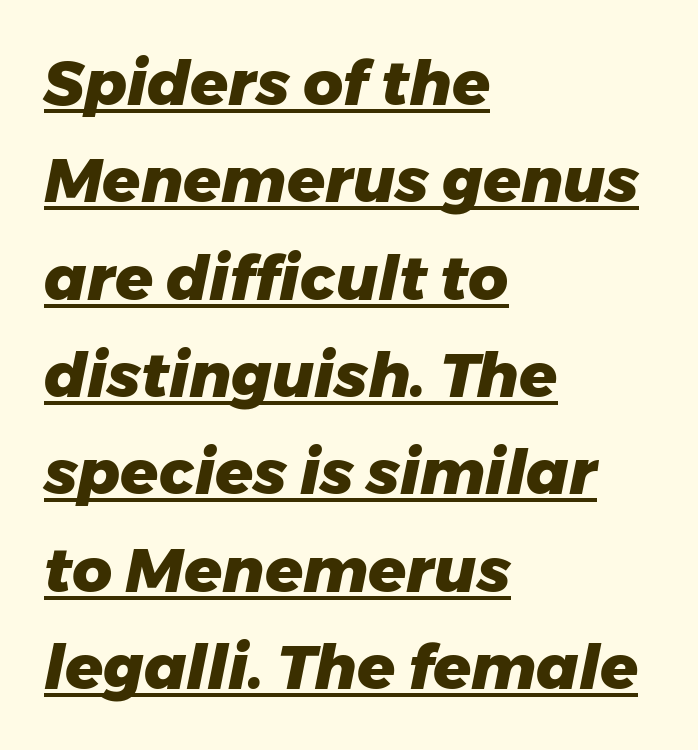
Every word sits above its own underline. Compared with ordinary roman type, these characters are visibly tilted. The block of text has a typical density, with ordinary space between rows. As a designer I'd log this as weight 700, bold.
